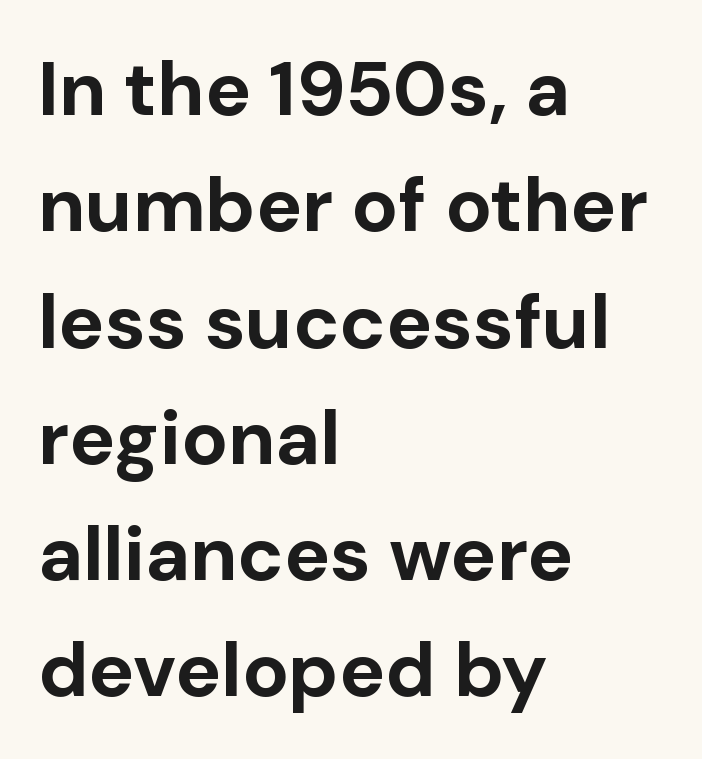
The image shows 77 px bold sans-serif type, upright; set left-aligned, normal line spacing (1.51x), normal letter spacing, not underlined; low stroke contrast and a medium x-height.
